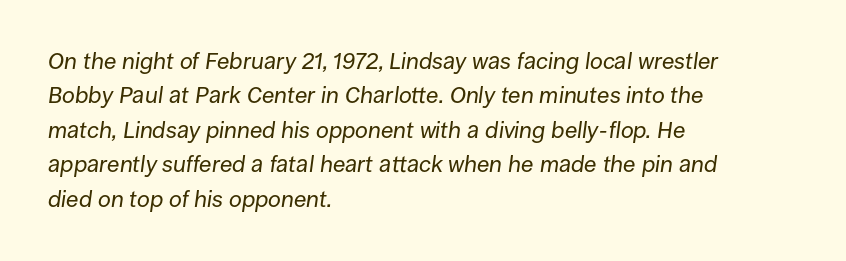
The image shows 23 px text type, italic (leaning right); set left-aligned, normal line spacing (1.5x), normal letter spacing, not underlined.
